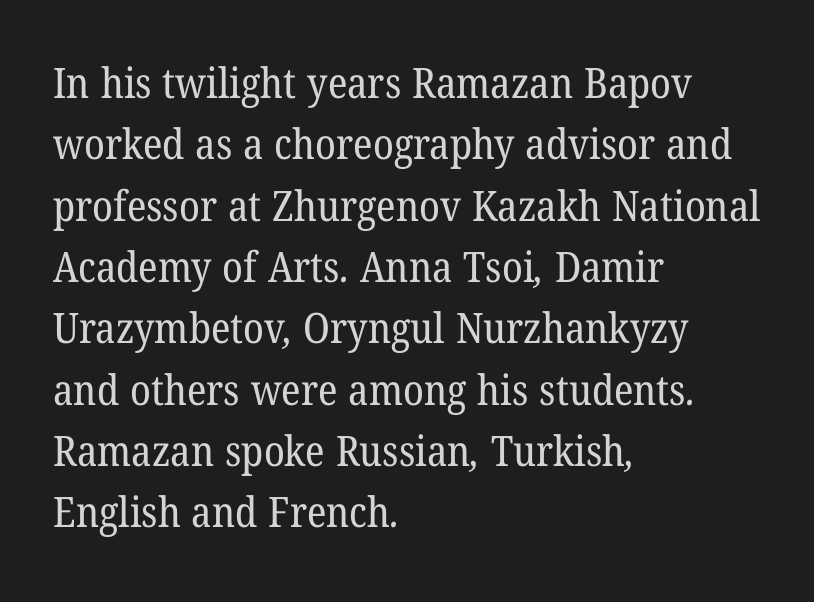
{"serif": "yes", "bold": "no", "weight": "regular", "width": "normal", "stroke_contrast": "low", "x_height": "medium", "monospaced": "no", "underline": "no", "align": "left", "line_spacing": "normal", "line_spacing_ratio": 1.46, "letter_spacing": "normal", "letter_spacing_em": 0.0, "glyph_px": 42}
